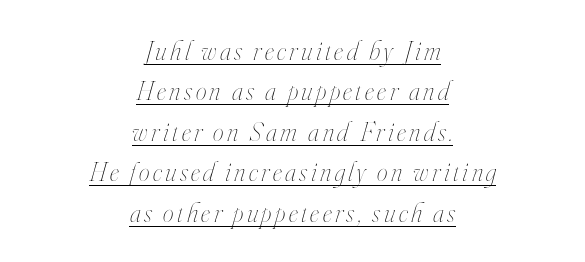
The face used here has a pronounced slope to its letters. Underlined type. Compared with typical paragraphs, the rows here are spaced about the same. The setting favours the middle, as headings and verse often do. No heavy texture on the line: the type isn't bold.
